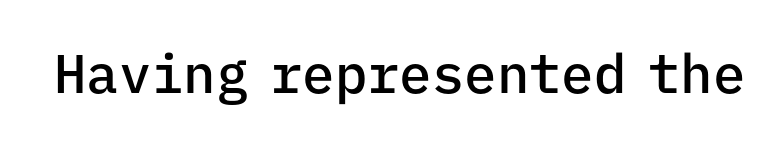
{"serif": "no", "italic": "no", "bold": "semi", "weight": "semibold", "width": "normal", "stroke_contrast": "low", "x_height": "medium", "monospaced": "yes", "underline": "no", "letter_spacing": "normal", "letter_spacing_em": 0.0, "glyph_px": 54}
